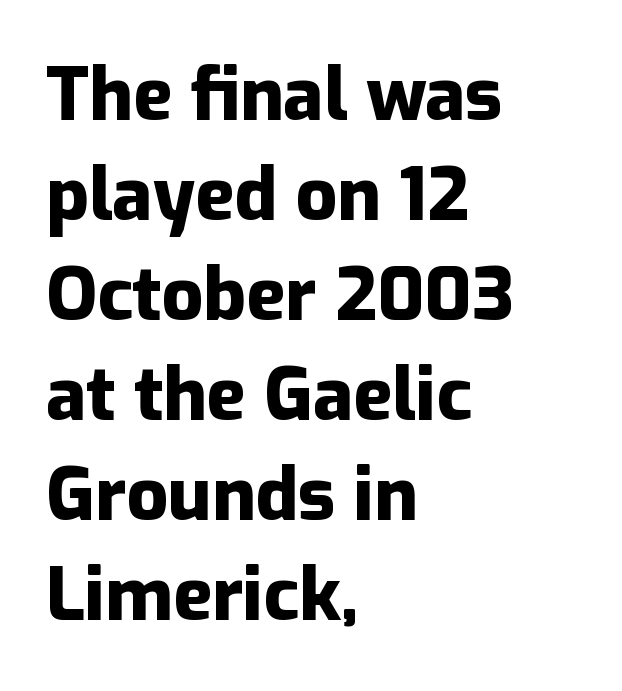
{"serif": "no", "italic": "no", "bold": "yes", "weight": "heavy", "width": "normal", "stroke_contrast": "low", "x_height": "medium", "monospaced": "no", "underline": "no", "align": "left", "line_spacing": "normal", "line_spacing_ratio": 1.37, "letter_spacing": "normal", "letter_spacing_em": 0.0, "glyph_px": 73}
